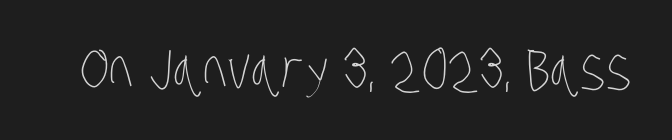
{"bold": "no", "weight": "thin", "width": "condensed", "stroke_contrast": "low", "x_height": "large", "monospaced": "no", "underline": "no", "letter_spacing": "normal", "letter_spacing_em": 0.0, "glyph_px": 59}
